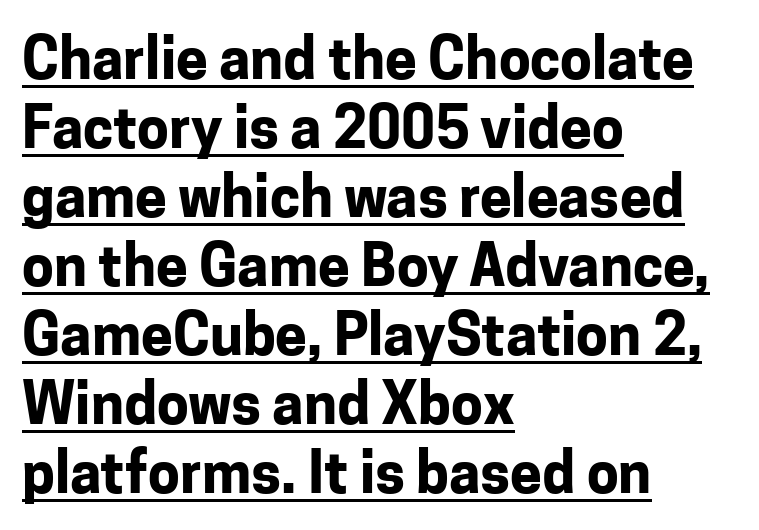
{"serif": "no", "italic": "no", "bold": "yes", "weight": "bold", "width": "normal", "stroke_contrast": "low", "x_height": "medium", "monospaced": "no", "underline": "yes", "align": "left", "line_spacing_ratio": 1.21, "letter_spacing": "normal", "letter_spacing_em": 0.0, "glyph_px": 57}
